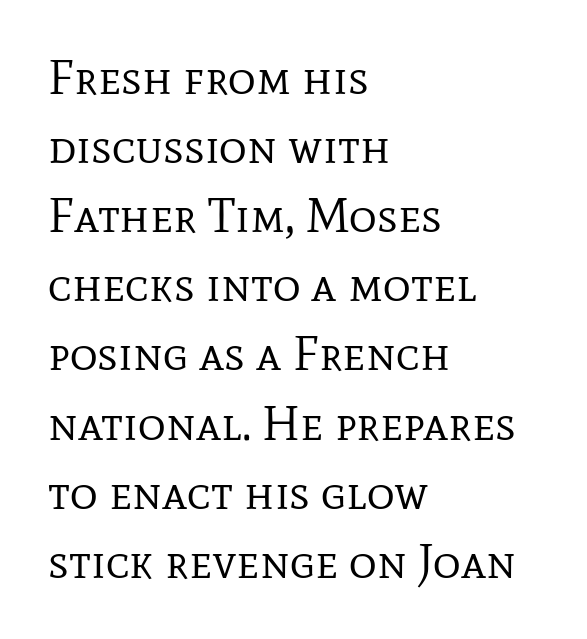
Q: Is the text bold? A: No.
Q: Is the text italic (slanted)? A: No, it is upright.
Q: Is the typeface a serif or a sans-serif typeface? A: Serif.
Q: Is the text underlined? A: No.
Q: How is the paragraph aligned? A: Left-aligned.
Q: Is the spacing between letters normal or unusually wide? A: Normal.
Q: Is the spacing between lines tight, normal or loose? A: Normal.
Q: Width (condensed, normal, or wide)? A: Normal.
Q: Stroke contrast? A: Low.
Q: x-height? A: Medium.
Q: Monospaced? A: No.
